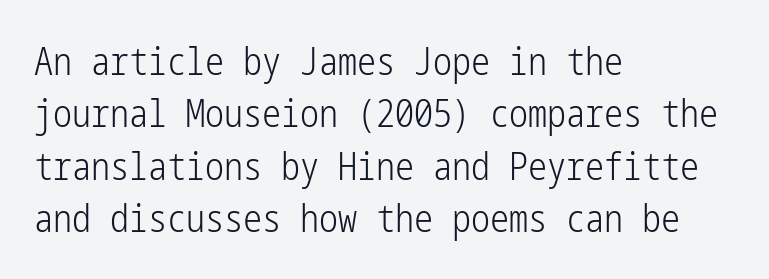
Line spacing here is normal. Bare-footed words on every line. Caption: multi-line text, flush left, ragged right. No feet cap the strokes, marking this as sans-serif type.
